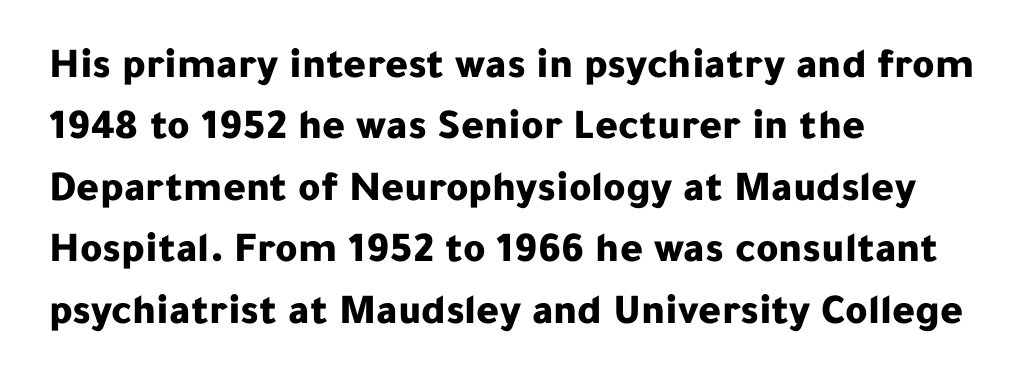
You can tell from the bare stems that sans-serif type was used. Descenders are the only things crossing below the line. A student would call this left alignment; a typographer would say flush left, rag right. Think of a printed novel: that variable character pitch is what you see here. Designer's note — italics off, roman on. Line spacing here is normal.
